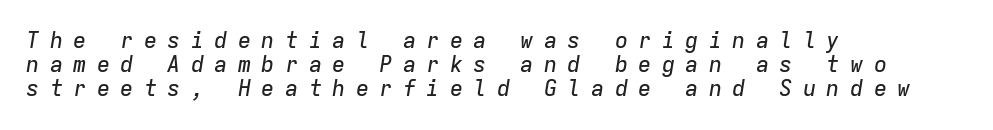
Interline gaps are noticeably narrow in this sample. The area under the type is left untouched. These lines were composed using italics. Is the letter spacing exaggerated? Yes — the characters are pushed far apart. Leftover space on each line is placed entirely after the last word.
